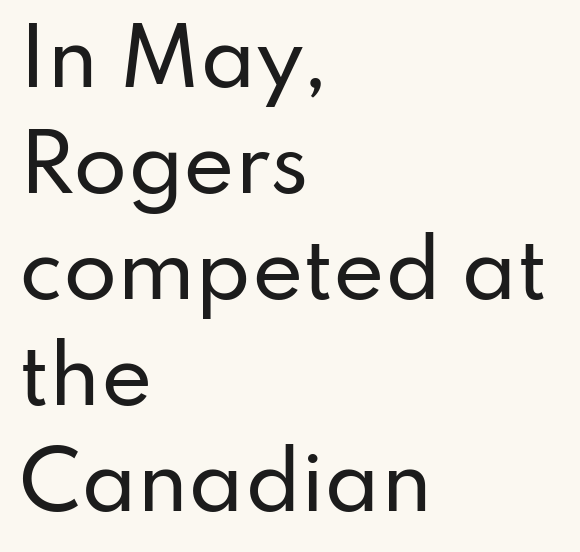
Q: Is the text italic (slanted)? A: No, it is upright.
Q: Is the typeface a serif or a sans-serif typeface? A: Sans-serif.
Q: Is the text underlined? A: No.
Q: How is the paragraph aligned? A: Left-aligned.
Q: Is the spacing between letters normal or unusually wide? A: Normal.
Q: Is the spacing between lines tight, normal or loose? A: Normal.
Q: Width (condensed, normal, or wide)? A: Normal.
Q: Stroke contrast? A: Low.
Q: x-height? A: Small.
Q: Monospaced? A: No.
